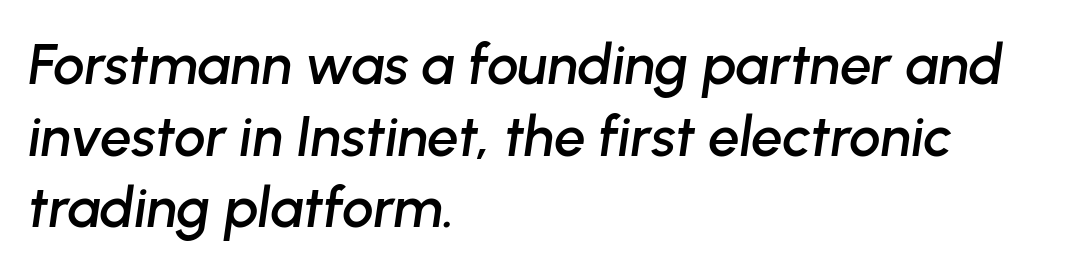
The image shows 56 px text type, italic (leaning right); set left-aligned, normal line spacing (1.28x), normal letter spacing, not underlined; low stroke contrast and a medium x-height.
